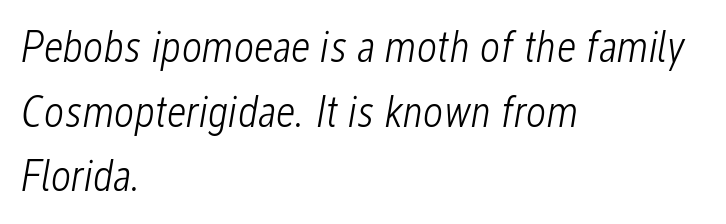
The image shows 44 px light, condensed type, italic (leaning right); set left-aligned, normal line spacing (1.47x), normal letter spacing, not underlined; low stroke contrast and a medium x-height.
